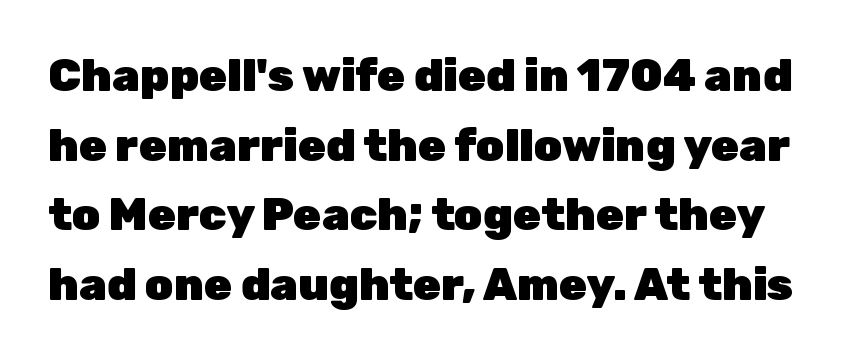
Q: Is the text bold? A: Yes.
Q: Is the text italic (slanted)? A: No, it is upright.
Q: Is the typeface a serif or a sans-serif typeface? A: Sans-serif.
Q: Is the text underlined? A: No.
Q: Is the spacing between letters normal or unusually wide? A: Normal.
Q: Is the spacing between lines tight, normal or loose? A: Normal.
Q: Width (condensed, normal, or wide)? A: Normal.
Q: Stroke contrast? A: Low.
Q: x-height? A: Medium.
Q: Monospaced? A: No.
